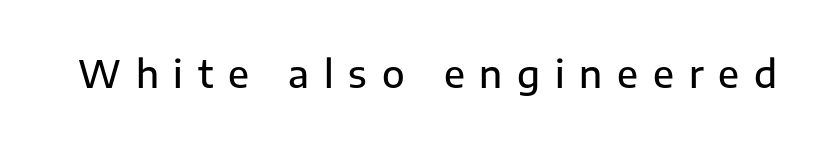
The image shows 37 px semibold sans-serif type, upright; set unusually wide letter spacing (+0.4 em), not underlined; low stroke contrast and a medium x-height.
